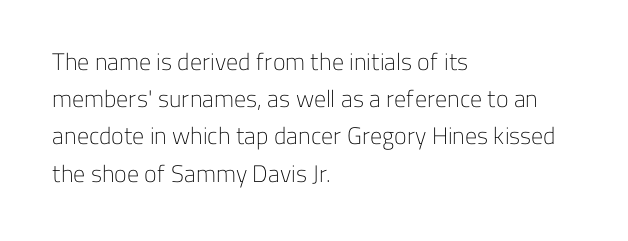
The image shows 24 px text type, upright; set left-aligned, normal line spacing (1.55x), normal letter spacing, not underlined.
